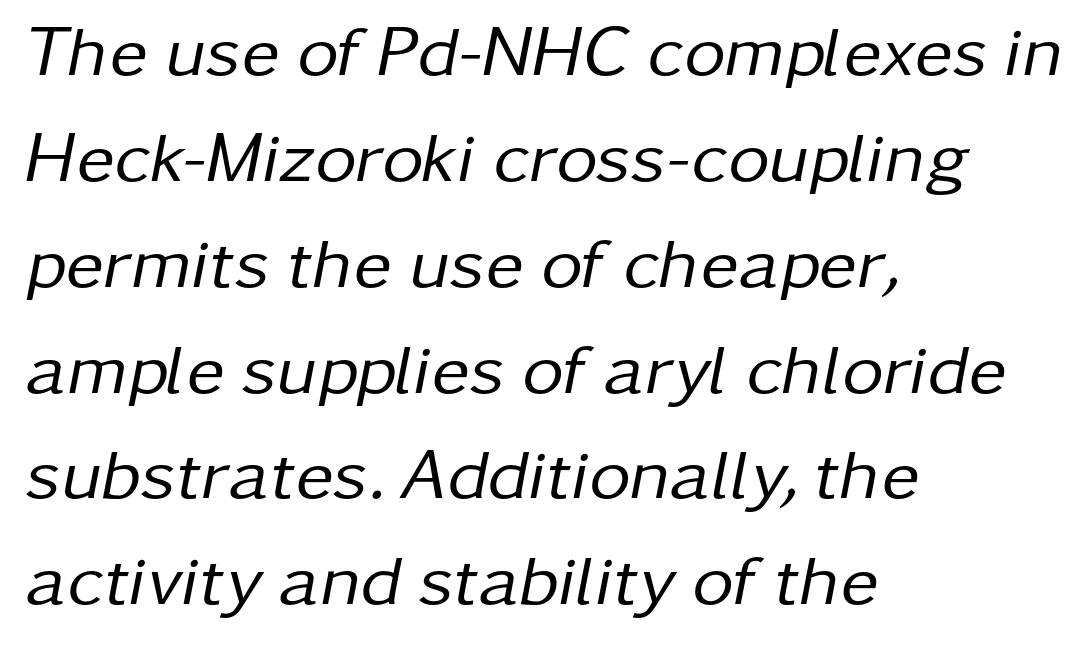
Spacing verdict: proportional, widths tailored to each character. The letters sit at their default tracking, neither squeezed nor spread. Notice how the passage keeps a crisp vertical edge on the left only. The designer left line spacing at the default. Bold? No — there's no thickening of the strokes.
